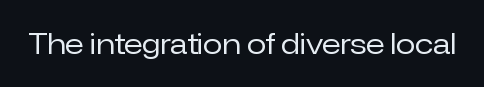
The specimen omits any rule beneath the text block's lines. Short note: letters normally spaced. Vertical strokes here are truly vertical. Note the varied advance widths — an 'i' is clearly narrower than an 'm'. The face used here is a sans, in the tradition of grotesques and geometrics.
